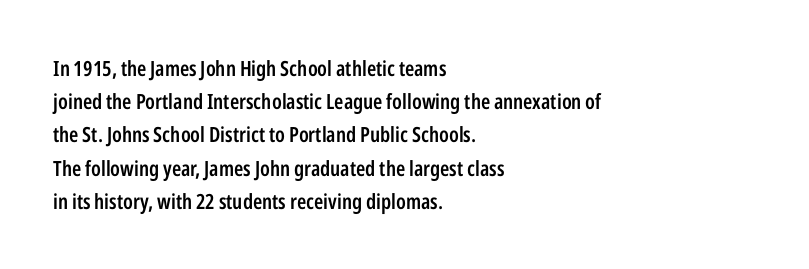
The image shows 21 px text type, upright; set left-aligned, normal line spacing (1.58x), normal letter spacing, not underlined.
